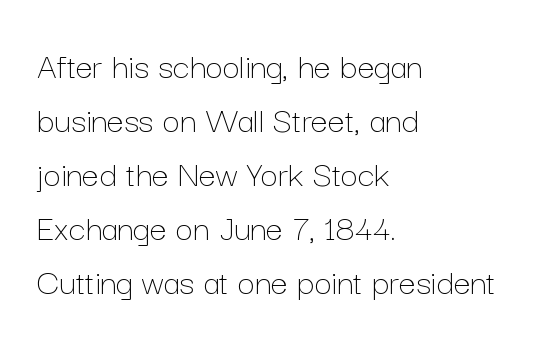
Every character sits straight up, as roman type does. The rendering uses a moderate line-height, typical for paragraphs. Rule under the text: the space is simply empty. The passage shown is not bold in any degree. Reading down the block, your eye returns to a fixed left position each line.
